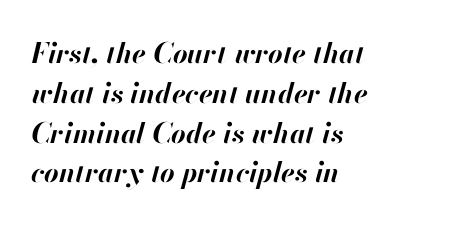
Q: Is the text bold? A: Yes.
Q: Is the text italic (slanted)? A: Yes, it leans right by about 13 degrees.
Q: Is the text underlined? A: No.
Q: How is the paragraph aligned? A: Left-aligned.
Q: Is the spacing between letters normal or unusually wide? A: Normal.
Q: Is the spacing between lines tight, normal or loose? A: Normal.
Q: Width (condensed, normal, or wide)? A: Normal.
Q: Stroke contrast? A: High.
Q: x-height? A: Small.
Q: Monospaced? A: No.
